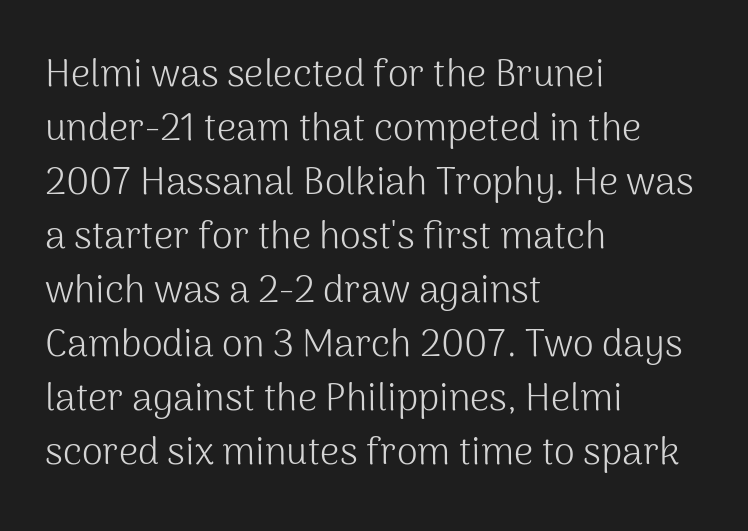
Q: Is the text bold? A: No.
Q: Is the text italic (slanted)? A: No, it is upright.
Q: Is the typeface a serif or a sans-serif typeface? A: Sans-serif.
Q: Is the text underlined? A: No.
Q: How is the paragraph aligned? A: Left-aligned.
Q: Is the spacing between letters normal or unusually wide? A: Normal.
Q: Is the spacing between lines tight, normal or loose? A: Normal.
Q: Width (condensed, normal, or wide)? A: Normal.
Q: Stroke contrast? A: Medium.
Q: x-height? A: Medium.
Q: Monospaced? A: No.
